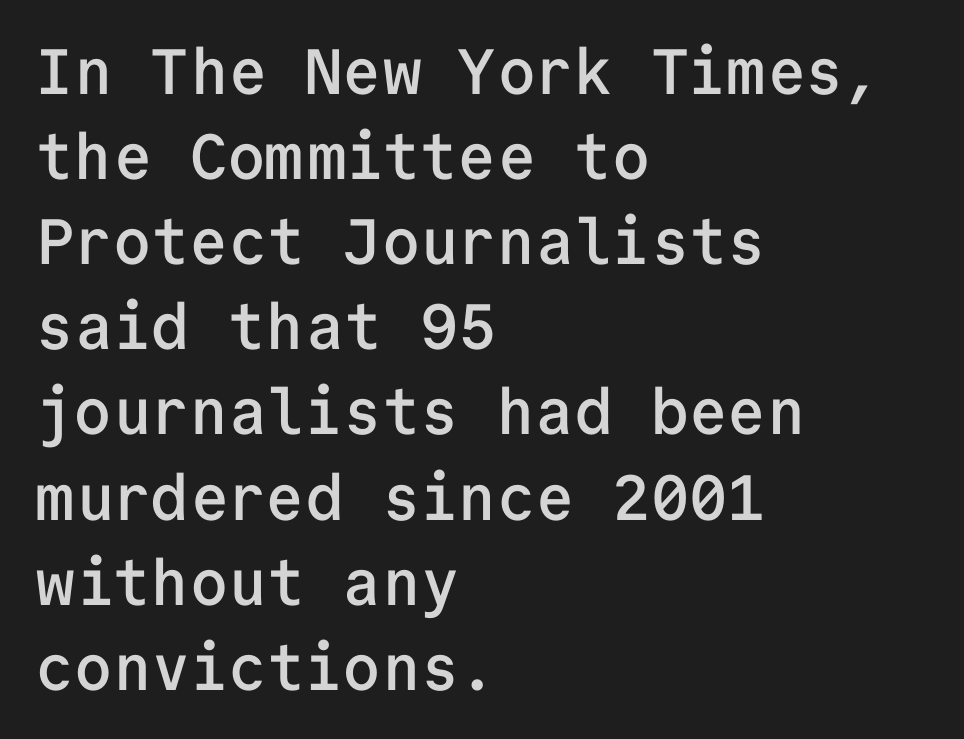
Q: Is the text bold? A: Semi-bold.
Q: Is the text italic (slanted)? A: No, it is upright.
Q: Is the typeface a serif or a sans-serif typeface? A: Sans-serif.
Q: Is the text underlined? A: No.
Q: How is the paragraph aligned? A: Left-aligned.
Q: Is the spacing between letters normal or unusually wide? A: Normal.
Q: Is the spacing between lines tight, normal or loose? A: Normal.
Q: Width (condensed, normal, or wide)? A: Normal.
Q: Stroke contrast? A: Low.
Q: x-height? A: Medium.
Q: Monospaced? A: Yes.
